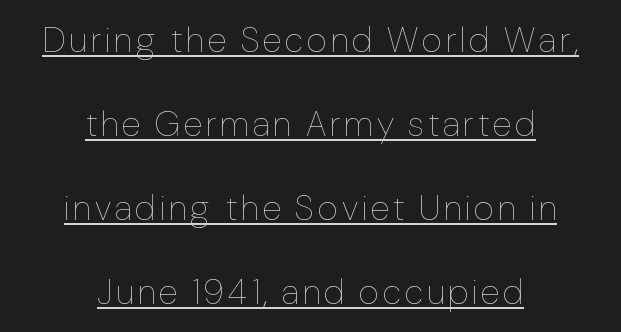
Caption: lettering with a line underneath. Is this a fixed-width face? No — the glyphs have proportional, varying widths. Layout note: lines centered. Vertically, the passage feels expansive, rows floating well apart. The letters stand upright; this is a roman face. These glyphs show unthickened strokes, regular width or finer.
